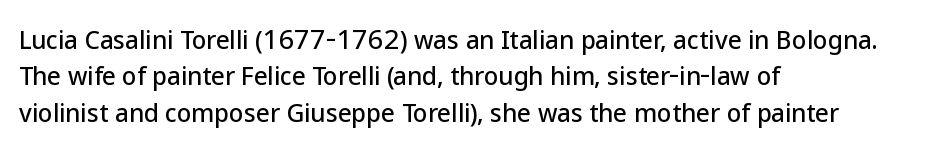
{"italic": "no", "underline": "no", "align": "left", "line_spacing": "normal", "line_spacing_ratio": 1.52, "letter_spacing": "normal", "letter_spacing_em": 0.0, "glyph_px": 24}
